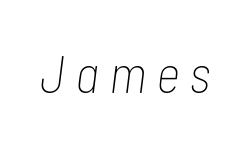
Note the varied advance widths — an 'i' is clearly narrower than an 'm'. Quick note: underline off. These lines were composed using italics. No letter is thick-stroked: the sample isn't bold.
